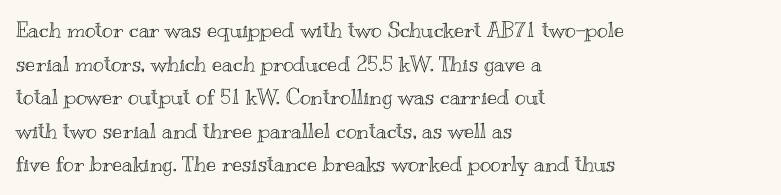
Between one letter and the next there's only the usual sliver of space. The baseline area is clear. Vertically, the passage feels balanced, rows spaced as you'd expect. This sample is left-justified, so line endings fall wherever the words run out.
